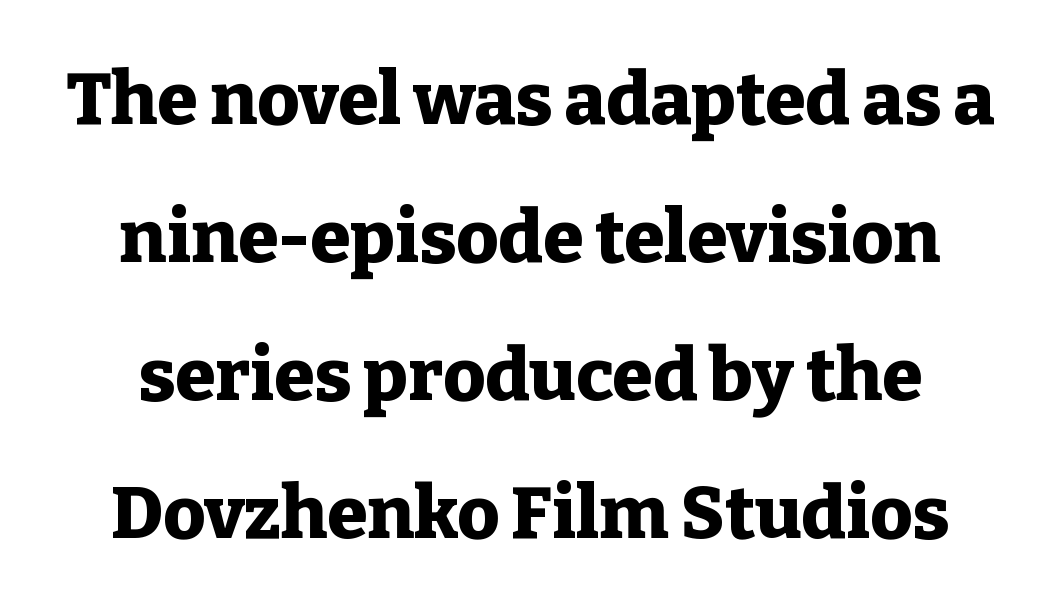
{"serif": "yes", "italic": "no", "bold": "yes", "weight": "heavy", "width": "normal", "stroke_contrast": "low", "x_height": "medium", "monospaced": "no", "underline": "no", "line_spacing_ratio": 1.89, "letter_spacing": "normal", "letter_spacing_em": 0.0, "glyph_px": 73}
